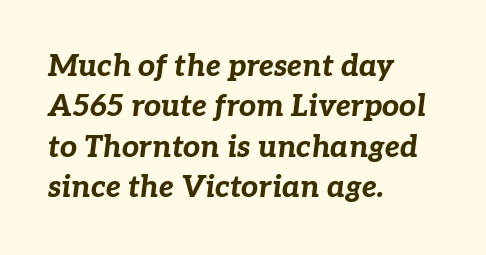
Teacher's note: observe the even left margin — that is flush-left alignment. Caption: standard tracking, unaltered. The letters advance in unequal steps, a hallmark of proportional type. The font's italic variant was chosen for this text. What's the leading like? Ordinary, nothing unusual. Words float on clear page, feet unadorned.
